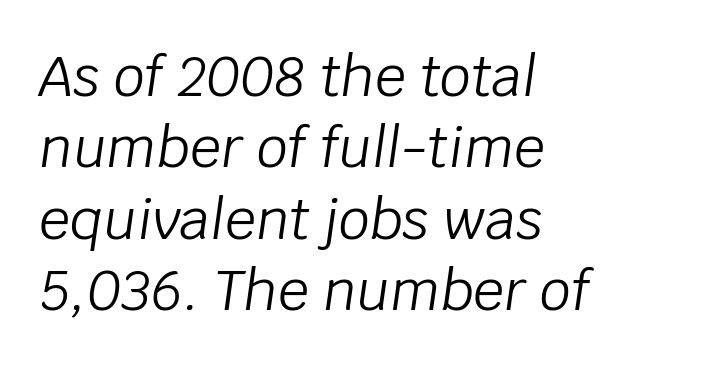
The image shows 55 px light type, italic (leaning right); set left-aligned, normal line spacing (1.3x), normal letter spacing, not underlined; low stroke contrast and a large x-height.
